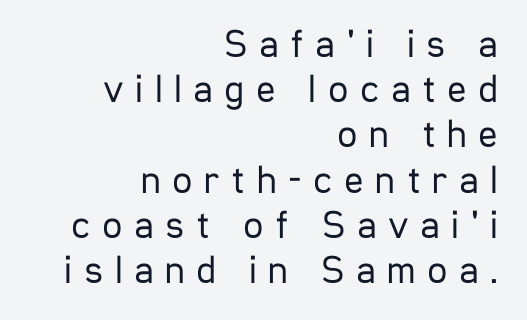
The image shows 40 px regular-weight, condensed sans-serif type, upright; set right-aligned, tight line spacing (1.13x), unusually wide letter spacing (+0.29 em), not underlined; low stroke contrast and a medium x-height.
